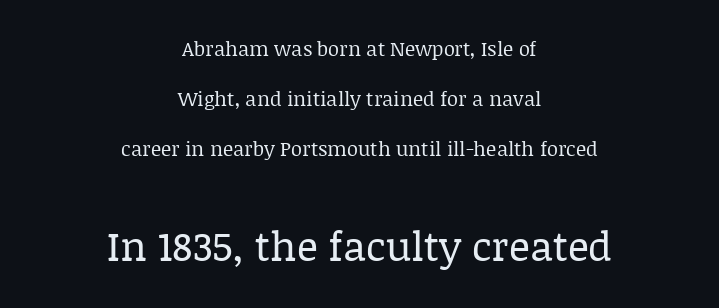
The image shows 41 px regular-weight serif type, upright; set centered, loose line spacing (2.49x), normal letter spacing, not underlined; the second (bottom) block is 2.05x larger; low stroke contrast and a large x-height.
